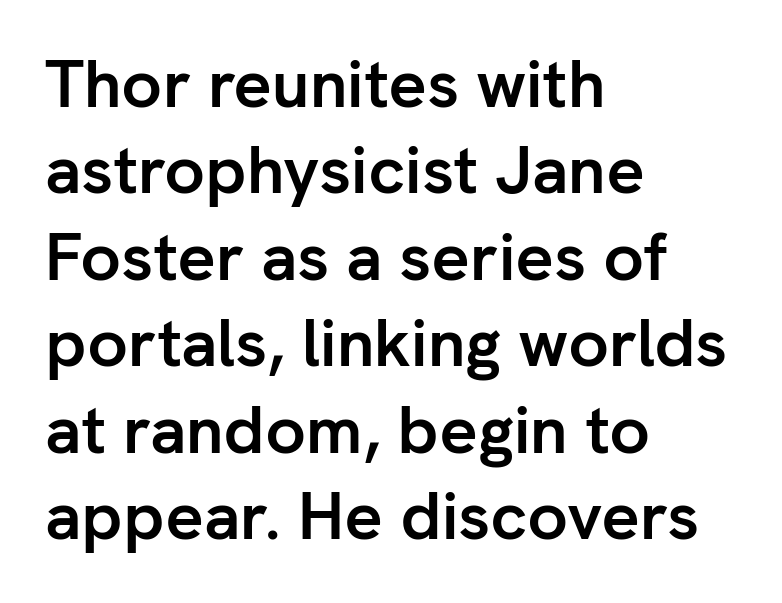
Where is the straight margin? On the left. The gaps between neighbouring characters are ordinary and unremarkable. The designer went with a sans here, leaving each stem footless. The foot of each line stays bare and open. This sample has the flowing, uneven cadence of proportional lettering. It's the straight-up-and-down kind of type.
